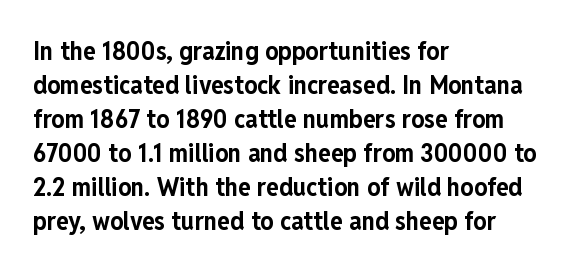
Q: Is the text bold? A: Yes.
Q: Is the text italic (slanted)? A: No, it is upright.
Q: Is the text underlined? A: No.
Q: How is the paragraph aligned? A: Left-aligned.
Q: Is the spacing between letters normal or unusually wide? A: Normal.
Q: Is the spacing between lines tight, normal or loose? A: Normal.
